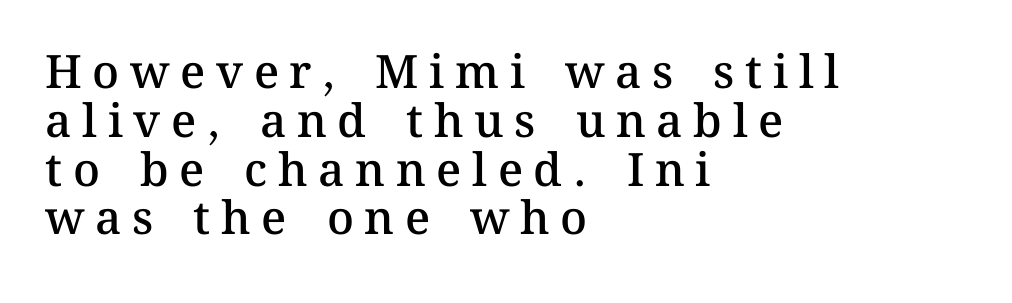
Caption: expanded tracking, letters set apart. Is this a fixed-width face? No — the glyphs have proportional, varying widths. Where is the straight margin? On the left. Do the letters lean? They stand straight.
